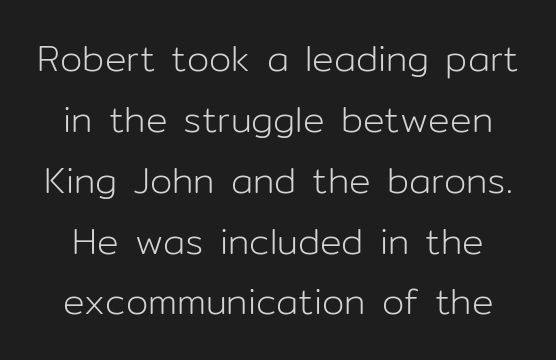
These lines are rendered in a variable-pitch font. The font sits on the lighter half of the weight spectrum, regular included. Underline: absent. Here the glyphs are tracked normally, forming tight word shapes. Unlike italic type, these characters show no tilt at all. One glance says typical: line gaps are just what's usual.
